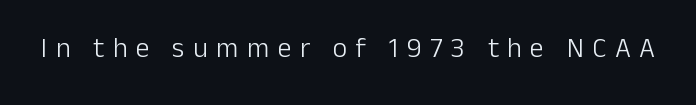
The image shows 28 px light sans-serif type, upright; set unusually wide letter spacing (+0.3 em), not underlined; low stroke contrast and a medium x-height.
